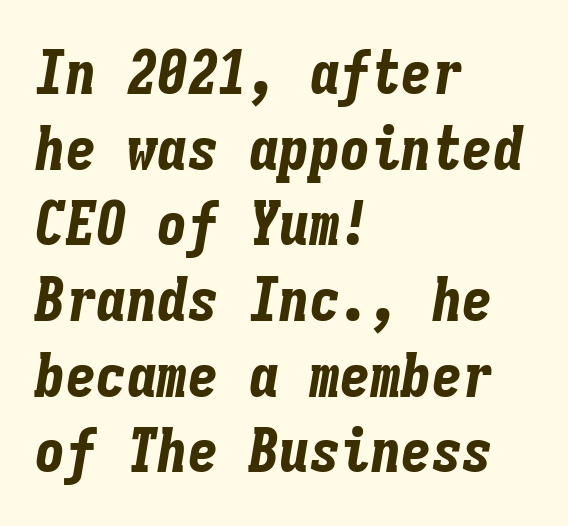
Q: Is the text bold? A: Yes.
Q: Is the text italic (slanted)? A: Yes, it leans right by about 9 degrees.
Q: Is the text underlined? A: No.
Q: How is the paragraph aligned? A: Left-aligned.
Q: Is the spacing between letters normal or unusually wide? A: Normal.
Q: Width (condensed, normal, or wide)? A: Condensed.
Q: Stroke contrast? A: Low.
Q: x-height? A: Medium.
Q: Monospaced? A: Yes.
